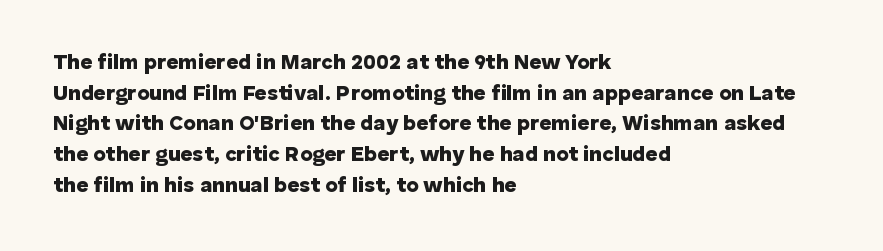
Glyph-to-glyph distance matches everyday printed text. If you drew a line through each stem, it would be perfectly vertical. Horizontal bands of white between lines are of average thickness. Type without underlining. The glyphs have the mass of a bold cut.
